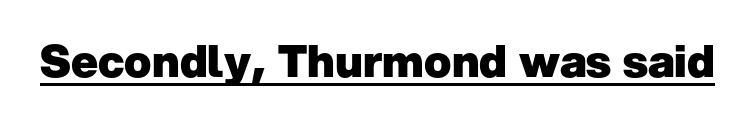
Q: Is the text bold? A: Yes.
Q: Is the text italic (slanted)? A: No, it is upright.
Q: Is the typeface a serif or a sans-serif typeface? A: Sans-serif.
Q: Is the text underlined? A: Yes.
Q: Is the spacing between letters normal or unusually wide? A: Normal.
Q: Width (condensed, normal, or wide)? A: Normal.
Q: Stroke contrast? A: Low.
Q: x-height? A: Medium.
Q: Monospaced? A: No.
